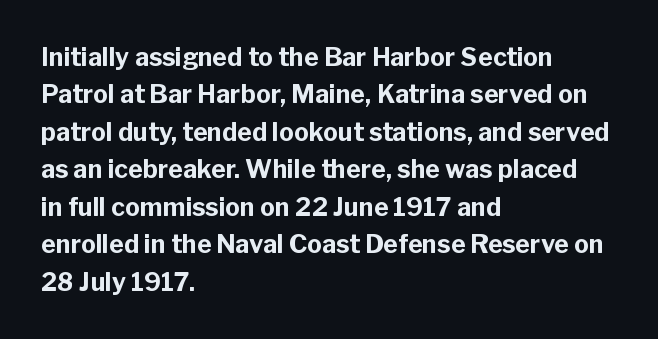
Q: Is the text bold? A: Yes.
Q: Is the text italic (slanted)? A: No, it is upright.
Q: Is the text underlined? A: No.
Q: How is the paragraph aligned? A: Left-aligned.
Q: Is the spacing between letters normal or unusually wide? A: Normal.
Q: Is the spacing between lines tight, normal or loose? A: Normal.
